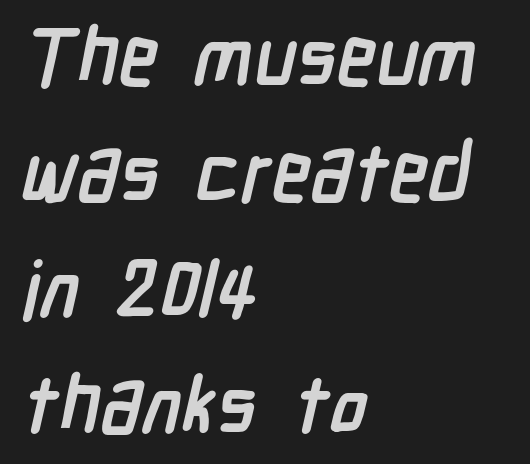
The image shows 80 px semibold, condensed sans-serif type; set left-aligned, normal line spacing (1.45x), normal letter spacing, not underlined; low stroke contrast and a medium x-height.
